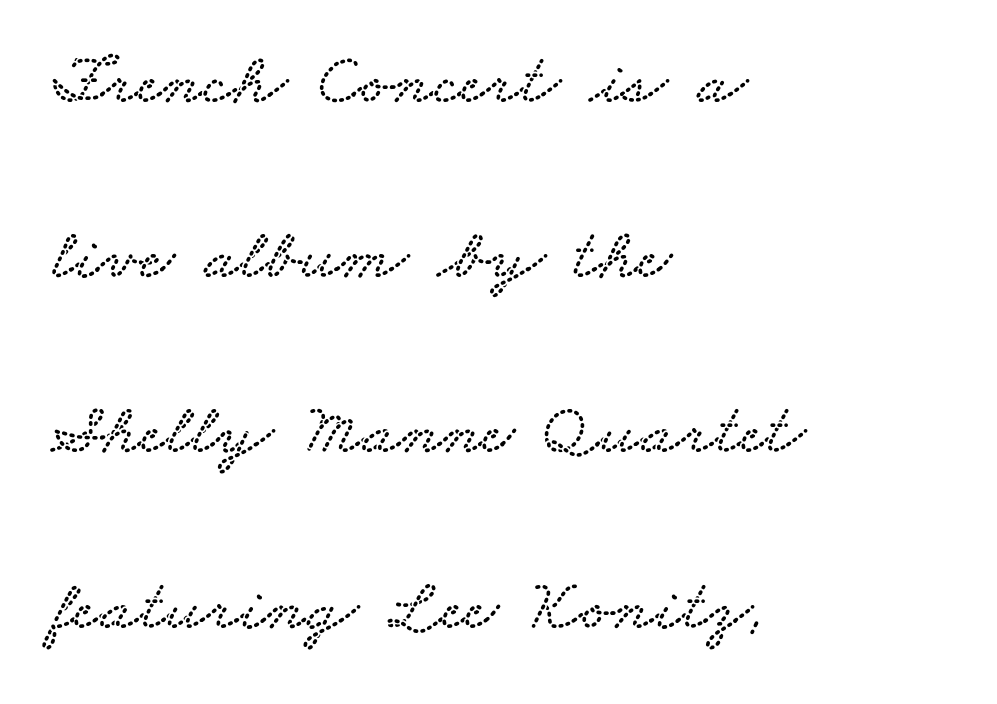
{"serif": "yes", "width": "wide", "stroke_contrast": "low", "x_height": "small", "monospaced": "no", "underline": "no", "align": "left", "line_spacing": "loose", "line_spacing_ratio": 2.4, "letter_spacing": "normal", "letter_spacing_em": 0.0, "glyph_px": 73}
